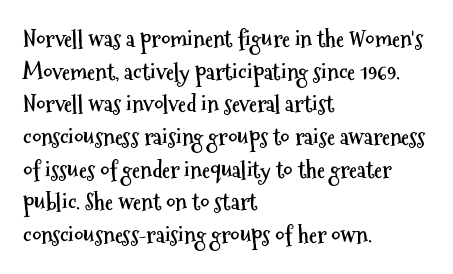
{"italic": "no", "bold": "yes", "underline": "no", "align": "left", "line_spacing": "normal", "line_spacing_ratio": 1.42, "letter_spacing": "normal", "letter_spacing_em": 0.0, "glyph_px": 23}
